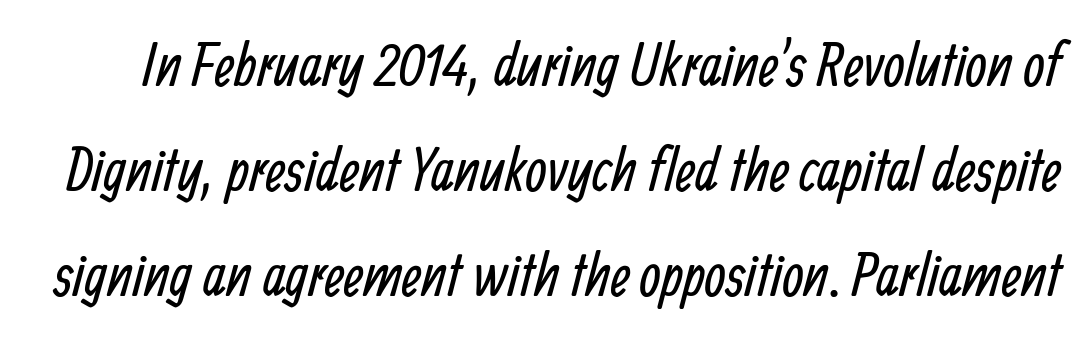
The image shows 61 px regular-weight, condensed sans-serif type; set line spacing 1.72x, normal letter spacing, not underlined; low stroke contrast and a medium x-height.
